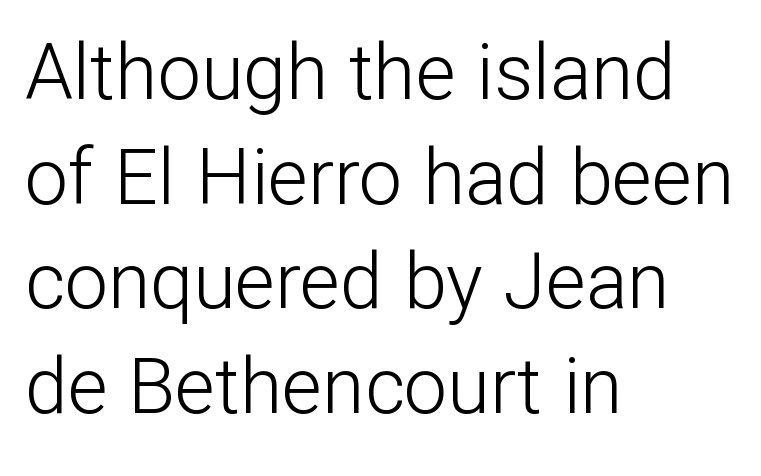
The image shows 77 px light sans-serif type, upright; set left-aligned, normal line spacing (1.36x), normal letter spacing, not underlined; low stroke contrast and a medium x-height.
